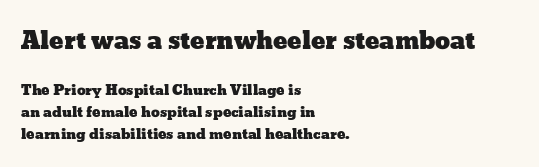
Q: Is the text italic (slanted)? A: No, it is upright.
Q: Is the text underlined? A: No.
Q: How is the paragraph aligned? A: Left-aligned.
Q: Is the spacing between letters normal or unusually wide? A: Normal.
Q: Is the spacing between lines tight, normal or loose? A: Normal.
Q: Which block of text is set in a larger size, the first (top) or the second (bottom)? A: The first (top) one.
